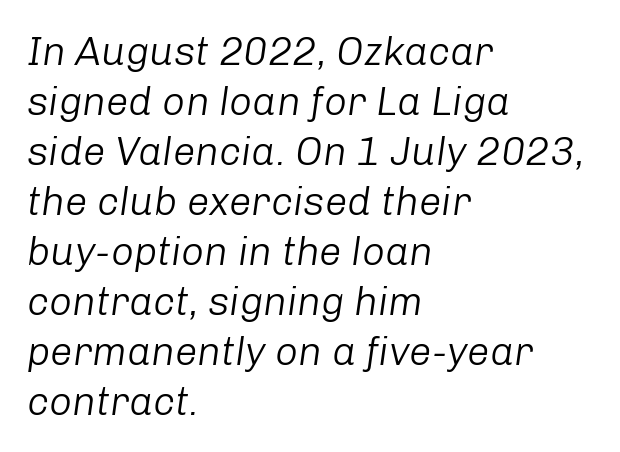
A typesetter would call this zero additional tracking. Regarding leading, the lines here are spaced in the standard way. The lines in this sample share a left origin and differ only in where they stop. Compared with a typical body face, this is equally light or lighter still. Think of a printed novel: that variable character pitch is what you see here.
